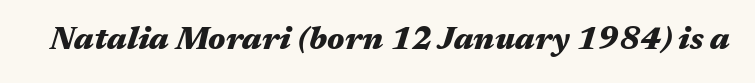
{"italic": "yes", "lean": "right", "slant_degrees": 17, "bold": "yes", "weight": "heavy", "width": "wide", "stroke_contrast": "medium", "x_height": "medium", "monospaced": "no", "underline": "no", "letter_spacing": "normal", "letter_spacing_em": 0.0, "glyph_px": 32}
